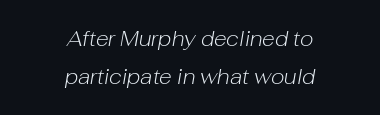
Rendered with sloped, italic letterforms. No letter is thick-stroked: the sample isn't bold. Glance below the letters and you will spot only blank space. Words appear dense and cohesive because spacing is normal. This rendering uses center alignment, leaving both contours irregular but symmetric.
